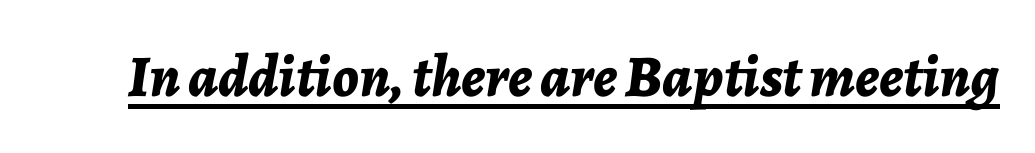
Q: Is the text bold? A: Yes.
Q: Is the text italic (slanted)? A: Yes, it leans right by about 7 degrees.
Q: Is the text underlined? A: Yes.
Q: Is the spacing between letters normal or unusually wide? A: Normal.
Q: Width (condensed, normal, or wide)? A: Normal.
Q: Stroke contrast? A: Low.
Q: x-height? A: Medium.
Q: Monospaced? A: No.
